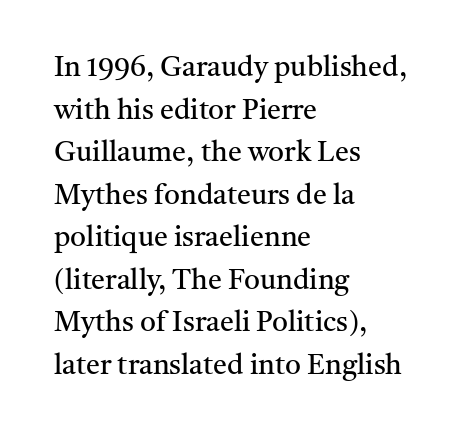
{"serif": "yes", "italic": "no", "bold": "no", "weight": "regular", "width": "normal", "stroke_contrast": "medium", "x_height": "medium", "monospaced": "no", "underline": "no", "align": "left", "line_spacing": "normal", "line_spacing_ratio": 1.52, "letter_spacing": "normal", "letter_spacing_em": 0.0, "glyph_px": 28}
